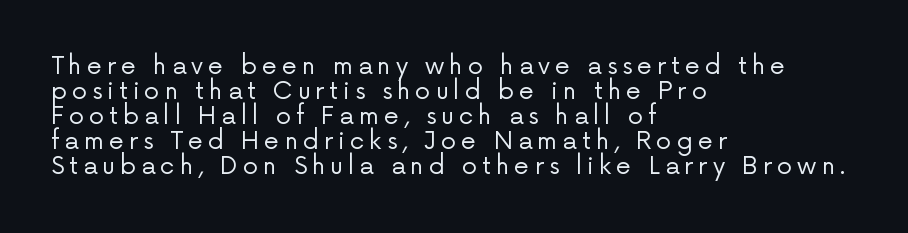
Q: Is the text bold? A: No.
Q: Is the text italic (slanted)? A: No, it is upright.
Q: Is the text underlined? A: No.
Q: How is the paragraph aligned? A: Left-aligned.
Q: Is the spacing between letters normal or unusually wide? A: Unusually wide.
Q: Is the spacing between lines tight, normal or loose? A: Tight.
